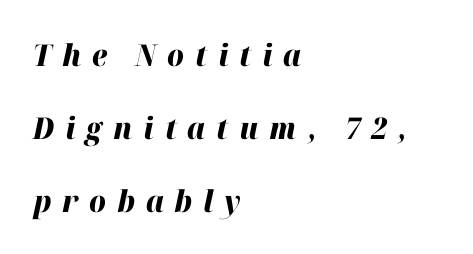
{"italic": "yes", "lean": "right", "slant_degrees": 12, "bold": "yes", "weight": "heavy", "width": "normal", "stroke_contrast": "high", "x_height": "medium", "monospaced": "no", "underline": "no", "align": "left", "line_spacing": "loose", "line_spacing_ratio": 2.43, "letter_spacing": "wide", "letter_spacing_em": 0.36, "glyph_px": 30}
